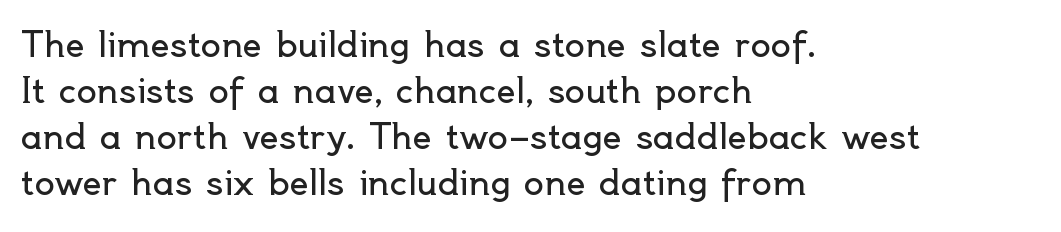
{"serif": "no", "italic": "no", "bold": "no", "weight": "regular", "width": "normal", "x_height": "small", "monospaced": "no", "underline": "no", "align": "left", "line_spacing": "normal", "line_spacing_ratio": 1.35, "letter_spacing": "normal", "letter_spacing_em": 0.0, "glyph_px": 34}
